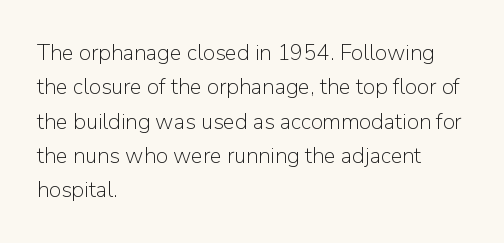
The image shows 22 px text type, upright; set left-aligned, normal line spacing (1.56x), normal letter spacing, not underlined.
